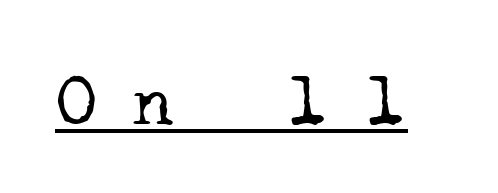
The image shows 72 px regular-weight serif type, monospaced; set unusually wide letter spacing (+0.49 em), underlined; low stroke contrast and a medium x-height.
